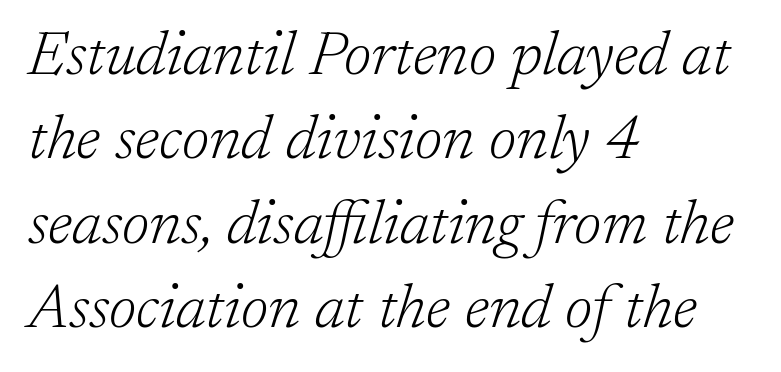
Q: Is the text bold? A: No.
Q: Is the text italic (slanted)? A: Yes, it leans right by about 17 degrees.
Q: Is the typeface a serif or a sans-serif typeface? A: Serif.
Q: Is the text underlined? A: No.
Q: How is the paragraph aligned? A: Left-aligned.
Q: Is the spacing between letters normal or unusually wide? A: Normal.
Q: Is the spacing between lines tight, normal or loose? A: Normal.
Q: Width (condensed, normal, or wide)? A: Normal.
Q: Stroke contrast? A: Low.
Q: x-height? A: Medium.
Q: Monospaced? A: No.
